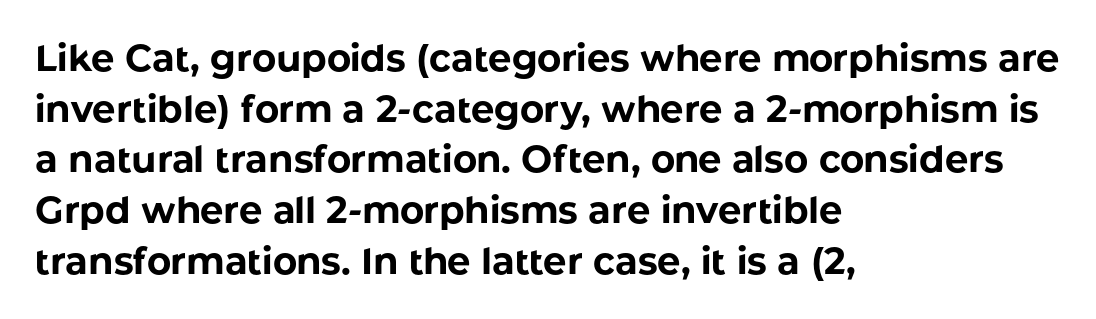
The image shows 37 px bold sans-serif type, upright; set left-aligned, normal line spacing (1.37x), normal letter spacing, not underlined; low stroke contrast and a medium x-height.
